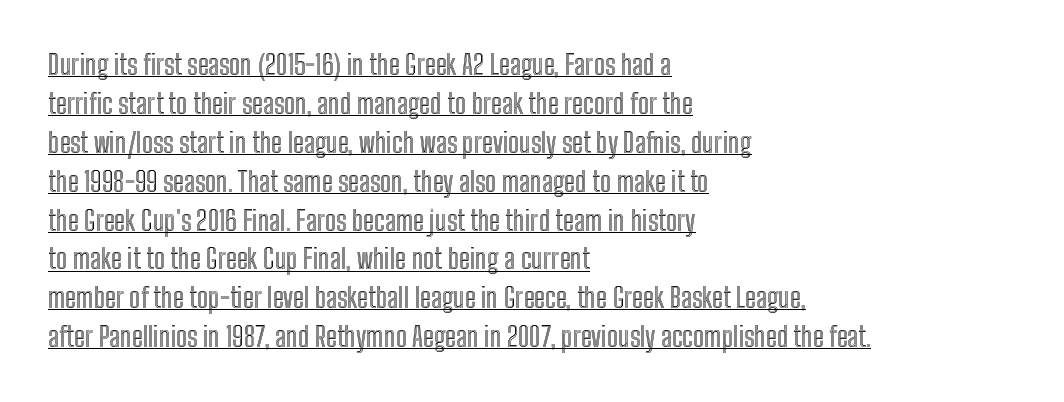
Is the block centered? No — it sits flush against the left margin. If you drew a line through each stem, it would be perfectly vertical. A baseline rule has been typeset under these characters. Is there much room between lines? A standard amount, neither cramped nor airy.
